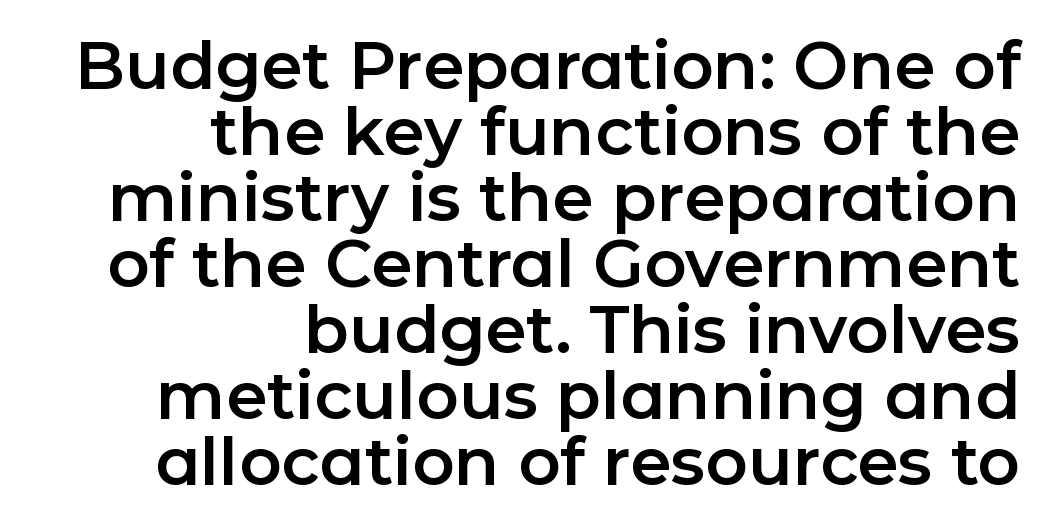
Vertical spacing — tight. Varying glyph widths throughout — classic text-font behaviour. Only glyphs here, with clear space below each row. This rendering employs a face without finishing strokes, i.e., a sans-serif. Letter spacing: default. The paragraph has a hard right edge and a soft left edge.
